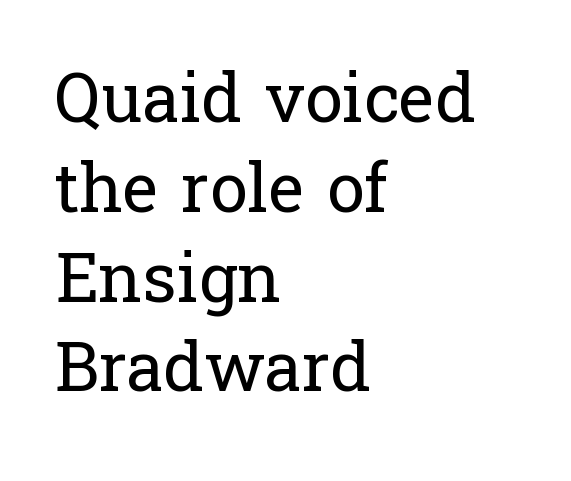
{"serif": "yes", "italic": "no", "bold": "no", "weight": "regular", "width": "normal", "stroke_contrast": "low", "x_height": "medium", "monospaced": "no", "underline": "no", "align": "left", "line_spacing": "normal", "line_spacing_ratio": 1.32, "letter_spacing": "normal", "letter_spacing_em": 0.0, "glyph_px": 68}
